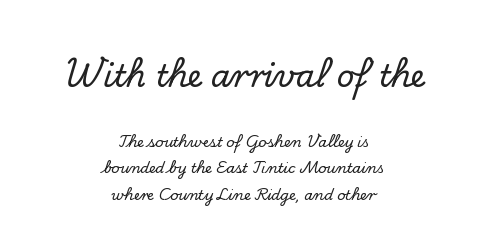
The image shows 31 px serif type; set centered, loose line spacing (1.9x), normal letter spacing, not underlined; the first (top) block is 2.21x larger; low stroke contrast and a small x-height.
